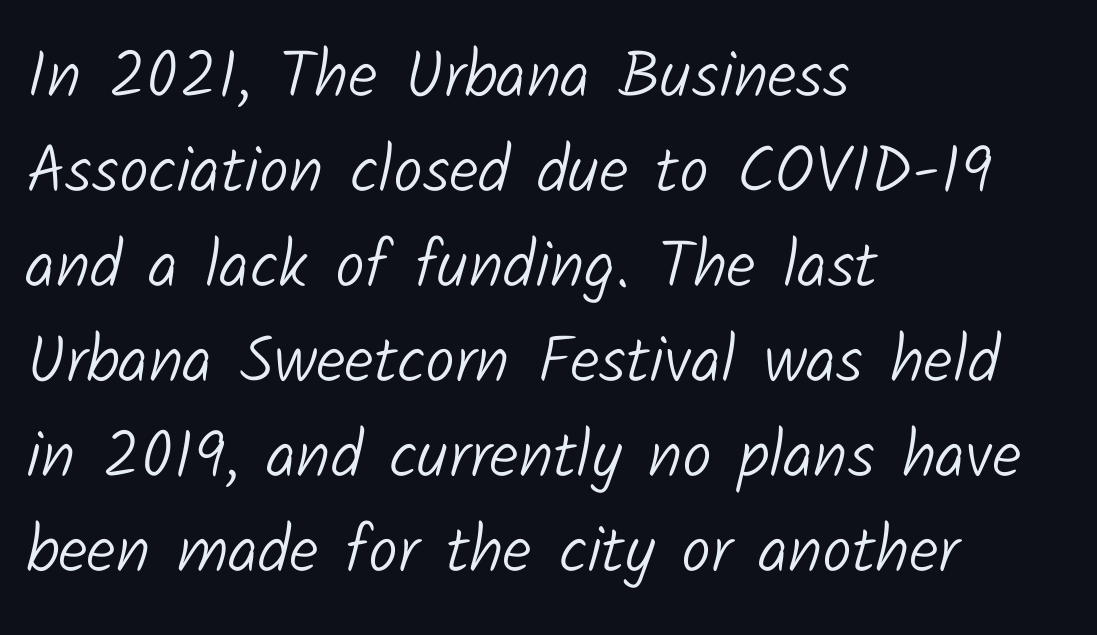
Q: Is the text bold? A: No.
Q: Is the typeface a serif or a sans-serif typeface? A: Sans-serif.
Q: Is the text underlined? A: No.
Q: How is the paragraph aligned? A: Left-aligned.
Q: Is the spacing between letters normal or unusually wide? A: Normal.
Q: Is the spacing between lines tight, normal or loose? A: Normal.
Q: Width (condensed, normal, or wide)? A: Normal.
Q: Stroke contrast? A: Low.
Q: x-height? A: Medium.
Q: Monospaced? A: No.
